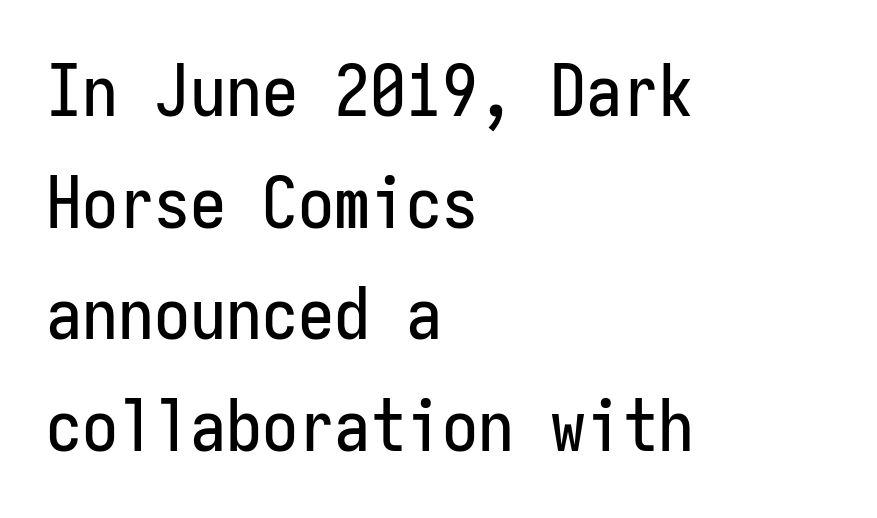
{"serif": "no", "italic": "no", "width": "condensed", "stroke_contrast": "low", "x_height": "medium", "monospaced": "yes", "underline": "no", "align": "left", "line_spacing": "normal", "line_spacing_ratio": 1.55, "letter_spacing": "normal", "letter_spacing_em": 0.0, "glyph_px": 72}
